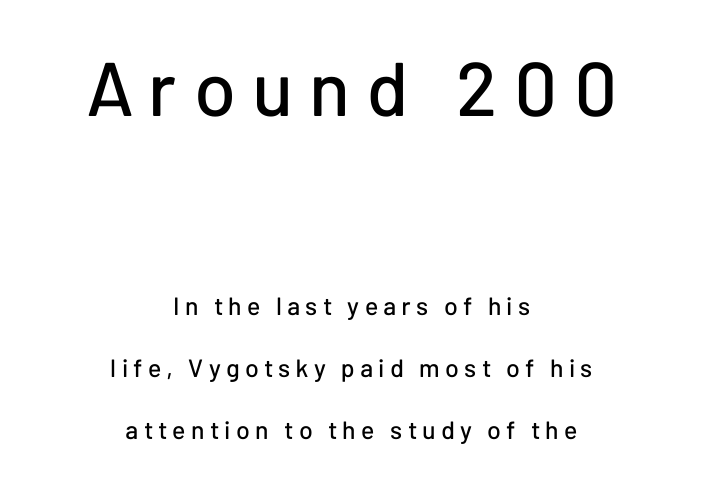
The image shows 76 px sans-serif type, upright; set centered, loose line spacing (2.48x), unusually wide letter spacing (+0.21 em), not underlined; the first (top) block is 3.04x larger; low stroke contrast and a medium x-height.
